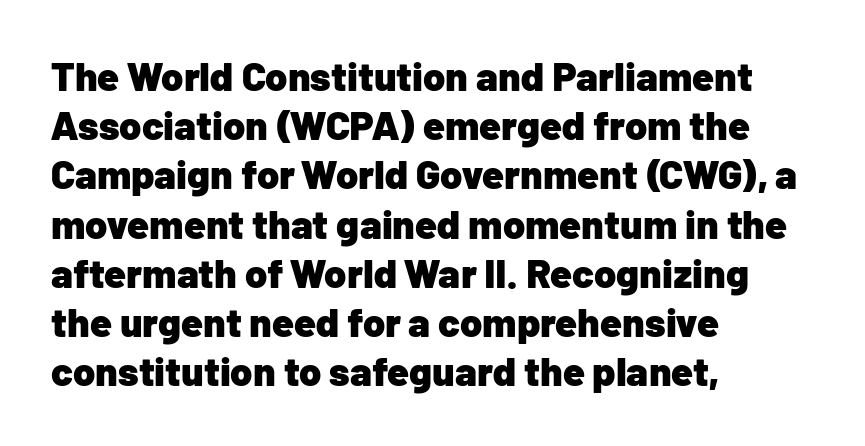
The image shows 40 px heavy sans-serif type, upright; set left-aligned, line spacing 1.23x, normal letter spacing, not underlined; low stroke contrast and a medium x-height.
